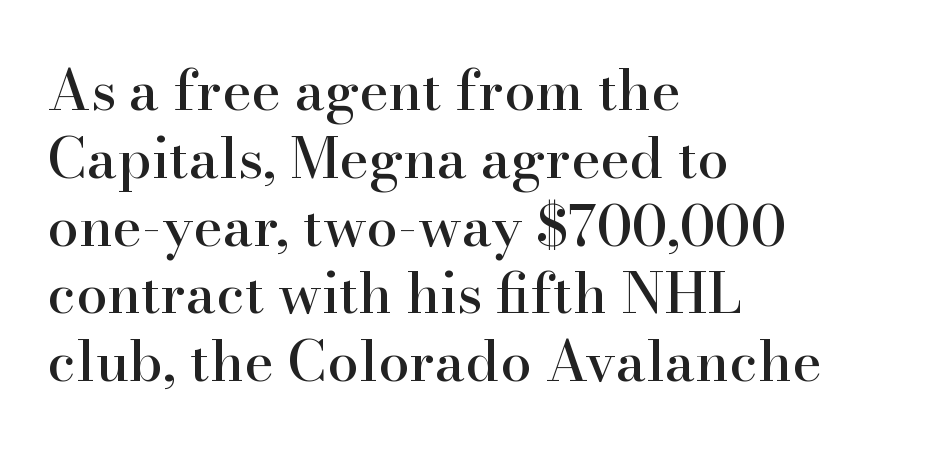
The image shows 56 px serif type, upright; set left-aligned, line spacing 1.21x, normal letter spacing, not underlined; high stroke contrast and a small x-height.
